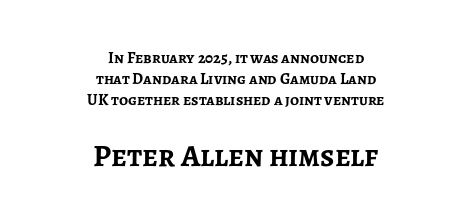
The vertical gap from one line to the next is medium. The strokes are fattened all the way to bold. Teacher's note: observe the equal gaps on both sides — that is centered alignment. This is roman type, the default non-slanted kind. The letters advance in unequal steps, a hallmark of proportional type.
